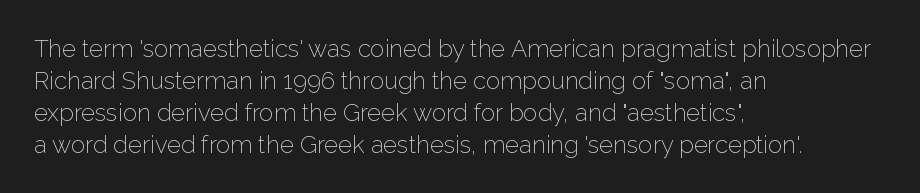
{"italic": "no", "bold": "no", "underline": "no", "align": "left", "line_spacing": "normal", "line_spacing_ratio": 1.33, "letter_spacing": "normal", "letter_spacing_em": 0.0, "glyph_px": 24}
